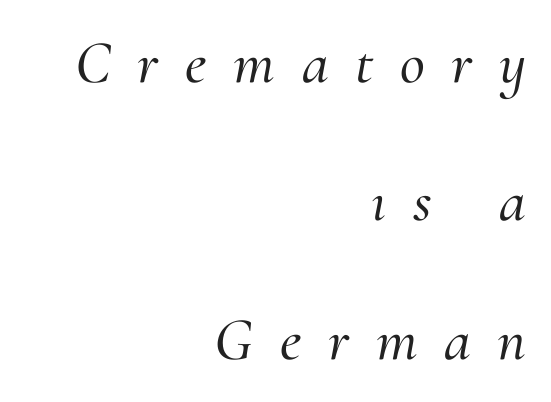
Q: Is the text italic (slanted)? A: Yes, it leans right by about 10 degrees.
Q: Is the typeface a serif or a sans-serif typeface? A: Serif.
Q: Is the text underlined? A: No.
Q: How is the paragraph aligned? A: Right-aligned.
Q: Is the spacing between letters normal or unusually wide? A: Unusually wide.
Q: Is the spacing between lines tight, normal or loose? A: Loose.
Q: Width (condensed, normal, or wide)? A: Normal.
Q: Stroke contrast? A: Medium.
Q: x-height? A: Small.
Q: Monospaced? A: No.
